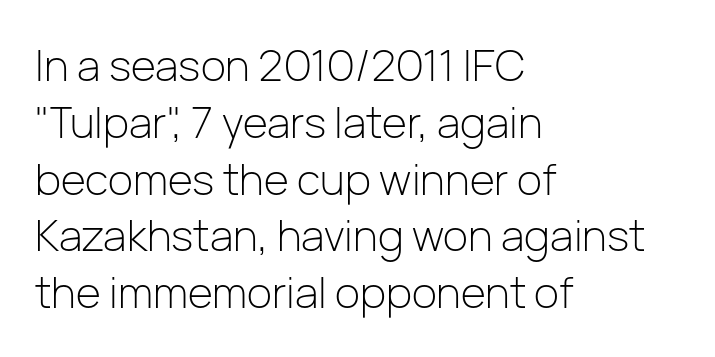
{"serif": "no", "italic": "no", "bold": "no", "weight": "light", "width": "normal", "stroke_contrast": "low", "x_height": "medium", "monospaced": "no", "underline": "no", "align": "left", "line_spacing": "normal", "line_spacing_ratio": 1.32, "letter_spacing": "normal", "letter_spacing_em": 0.0, "glyph_px": 43}
